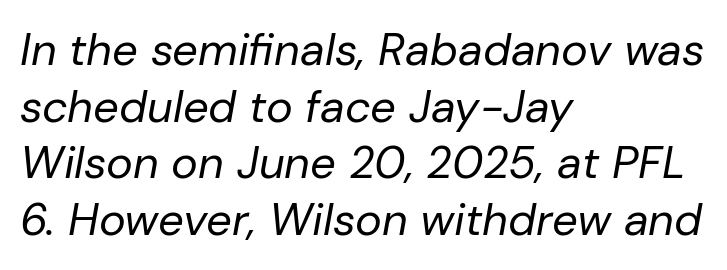
Q: Is the text bold? A: No.
Q: Is the text italic (slanted)? A: Yes, it leans right by about 10 degrees.
Q: Is the text underlined? A: No.
Q: How is the paragraph aligned? A: Left-aligned.
Q: Is the spacing between letters normal or unusually wide? A: Normal.
Q: Is the spacing between lines tight, normal or loose? A: Normal.
Q: Width (condensed, normal, or wide)? A: Normal.
Q: Stroke contrast? A: Low.
Q: x-height? A: Medium.
Q: Monospaced? A: No.
